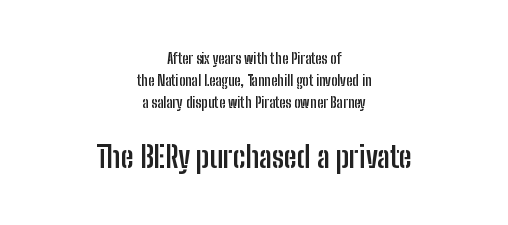
Q: Is the text bold? A: Yes.
Q: Is the text italic (slanted)? A: No, it is upright.
Q: Is the typeface a serif or a sans-serif typeface? A: Sans-serif.
Q: Is the text underlined? A: No.
Q: How is the paragraph aligned? A: Centered.
Q: Is the spacing between letters normal or unusually wide? A: Normal.
Q: Is the spacing between lines tight, normal or loose? A: Normal.
Q: Which block of text is set in a larger size, the first (top) or the second (bottom)? A: The second (bottom) one.
Q: Width (condensed, normal, or wide)? A: Condensed.
Q: Stroke contrast? A: Low.
Q: x-height? A: Medium.
Q: Monospaced? A: No.
